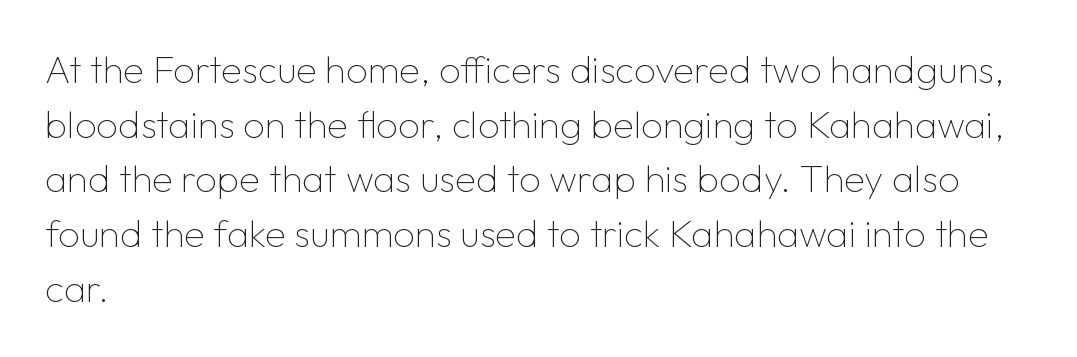
Q: Is the text bold? A: No.
Q: Is the text italic (slanted)? A: No, it is upright.
Q: Is the typeface a serif or a sans-serif typeface? A: Sans-serif.
Q: Is the text underlined? A: No.
Q: How is the paragraph aligned? A: Left-aligned.
Q: Is the spacing between letters normal or unusually wide? A: Normal.
Q: Is the spacing between lines tight, normal or loose? A: Normal.
Q: Width (condensed, normal, or wide)? A: Normal.
Q: Stroke contrast? A: Low.
Q: x-height? A: Medium.
Q: Monospaced? A: No.
